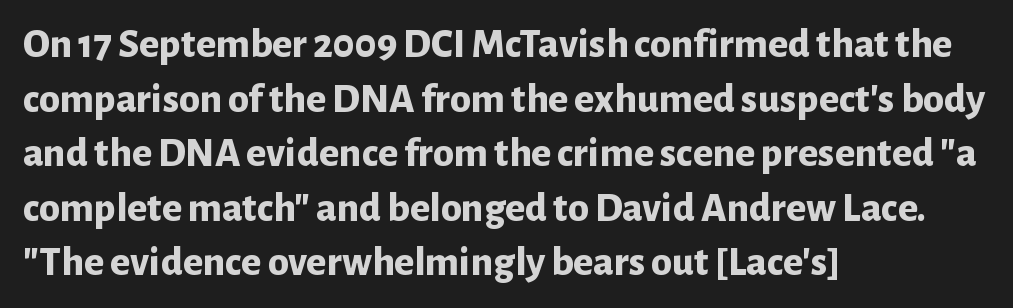
{"serif": "no", "italic": "no", "bold": "yes", "weight": "bold", "width": "normal", "stroke_contrast": "low", "x_height": "medium", "monospaced": "no", "underline": "no", "align": "left", "line_spacing": "normal", "line_spacing_ratio": 1.3, "letter_spacing": "normal", "letter_spacing_em": 0.0, "glyph_px": 42}
